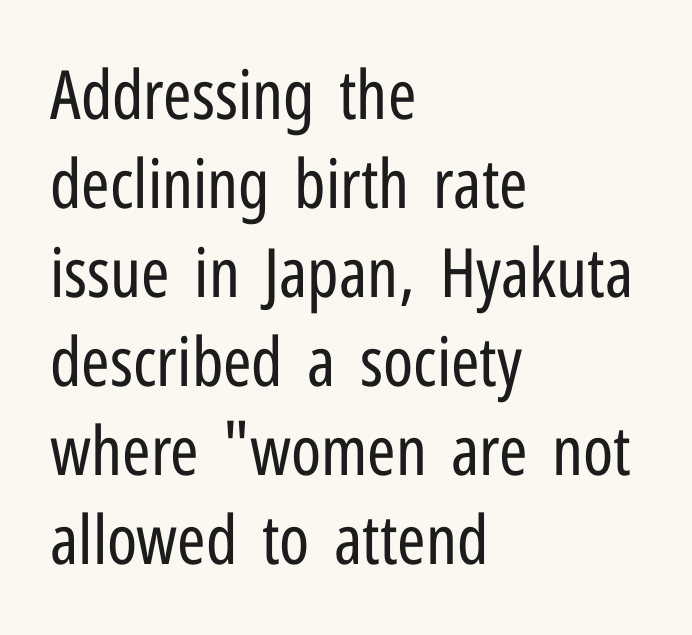
The image shows 68 px regular-weight, condensed sans-serif type, upright; set left-aligned, normal line spacing (1.31x), normal letter spacing, not underlined; low stroke contrast and a medium x-height.
